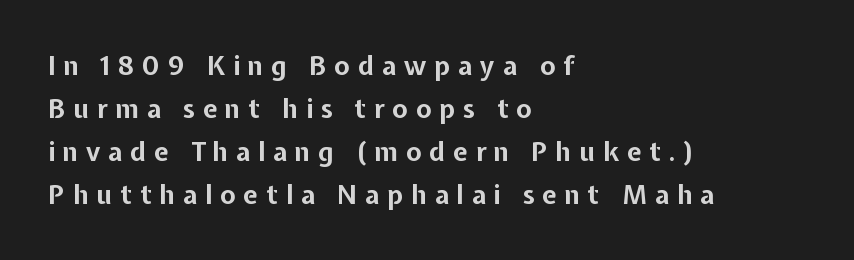
Horizontal bands of white between lines are of average thickness. The rendering uses a bold face; every stroke is thick and dark. Line starts are locked; line ends wander. Upright lettering throughout. Honestly, the letter spacing is so wide it's the main thing you notice. The area under the type is left untouched.
